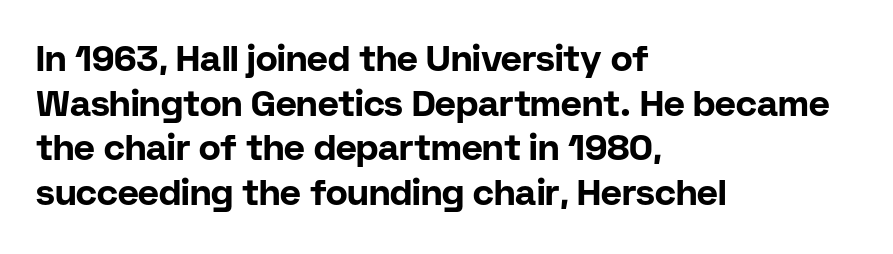
{"serif": "no", "italic": "no", "bold": "yes", "weight": "bold", "width": "normal", "stroke_contrast": "low", "x_height": "medium", "monospaced": "no", "underline": "no", "align": "left", "line_spacing_ratio": 1.24, "letter_spacing": "normal", "letter_spacing_em": 0.0, "glyph_px": 36}
